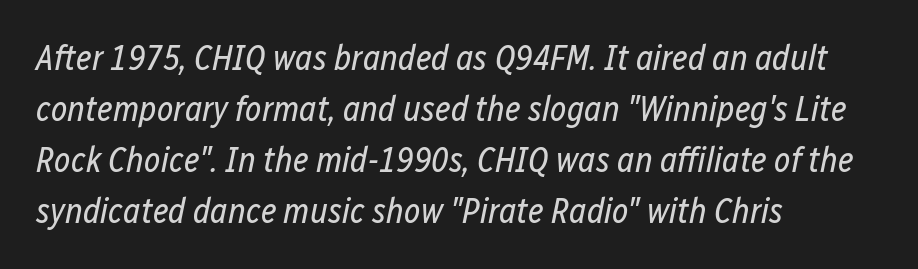
The image shows 35 px regular-weight, condensed type, italic (leaning right); set left-aligned, normal line spacing (1.46x), normal letter spacing, not underlined; low stroke contrast and a medium x-height.
